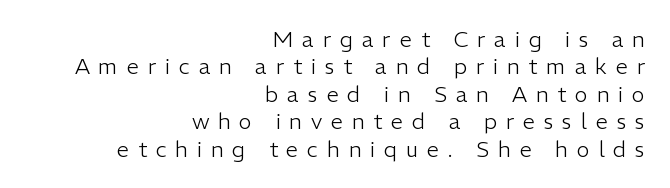
The image shows 22 px text type, upright; set right-aligned, normal line spacing (1.25x), unusually wide letter spacing (+0.4 em), not underlined.
